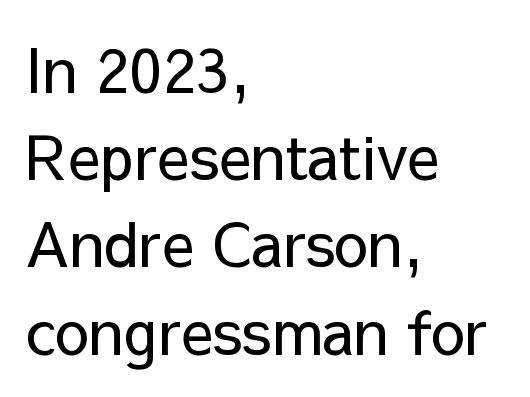
{"serif": "no", "italic": "no", "bold": "no", "weight": "regular", "width": "normal", "stroke_contrast": "low", "x_height": "medium", "monospaced": "no", "underline": "no", "align": "left", "line_spacing": "normal", "line_spacing_ratio": 1.43, "letter_spacing": "normal", "letter_spacing_em": 0.0, "glyph_px": 61}
